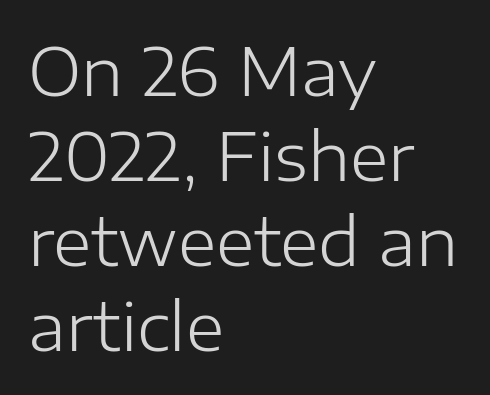
The image shows 66 px light sans-serif type, upright; set left-aligned, normal line spacing (1.29x), normal letter spacing, not underlined; low stroke contrast and a medium x-height.
